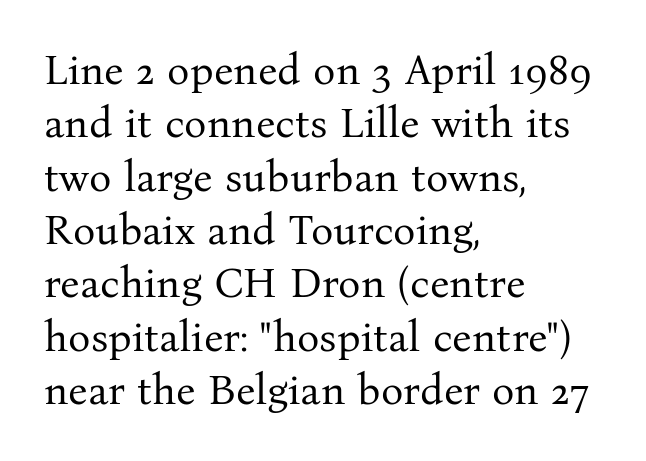
{"serif": "yes", "italic": "no", "bold": "no", "weight": "regular", "width": "normal", "stroke_contrast": "medium", "x_height": "medium", "monospaced": "no", "underline": "no", "align": "left", "line_spacing": "normal", "line_spacing_ratio": 1.27, "letter_spacing": "normal", "letter_spacing_em": 0.0, "glyph_px": 42}
